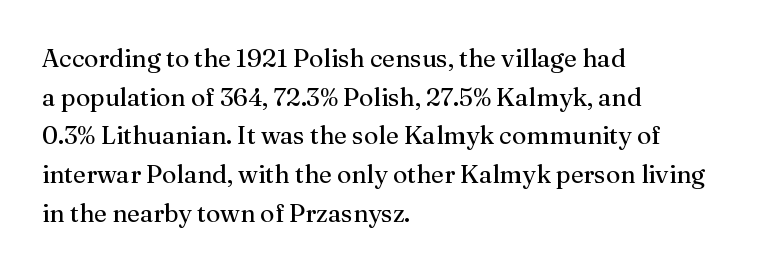
Q: Is the text bold? A: No.
Q: Is the text italic (slanted)? A: No, it is upright.
Q: Is the text underlined? A: No.
Q: How is the paragraph aligned? A: Left-aligned.
Q: Is the spacing between letters normal or unusually wide? A: Normal.
Q: Is the spacing between lines tight, normal or loose? A: Normal.
